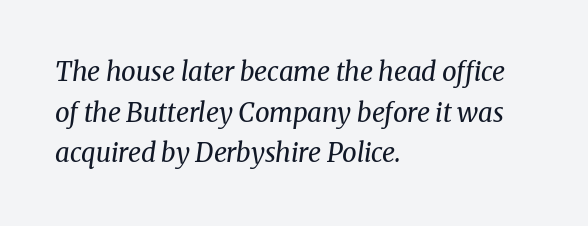
The image shows 26 px text type, italic (leaning right); set left-aligned, normal line spacing (1.56x), normal letter spacing, not underlined.
